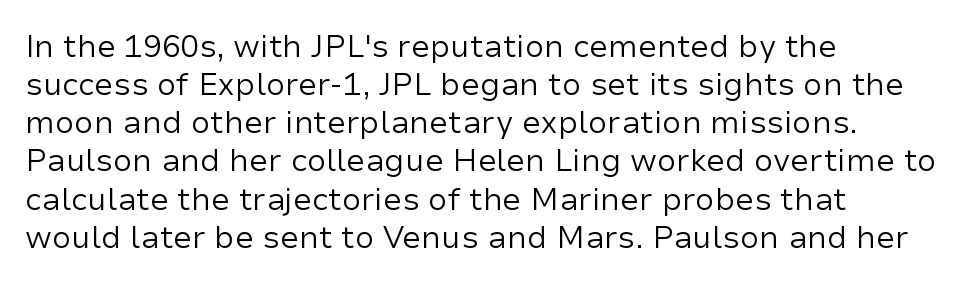
{"serif": "no", "italic": "no", "bold": "no", "weight": "regular", "width": "normal", "stroke_contrast": "low", "x_height": "medium", "monospaced": "no", "underline": "no", "align": "left", "line_spacing_ratio": 1.23, "letter_spacing": "normal", "letter_spacing_em": 0.0, "glyph_px": 31}
